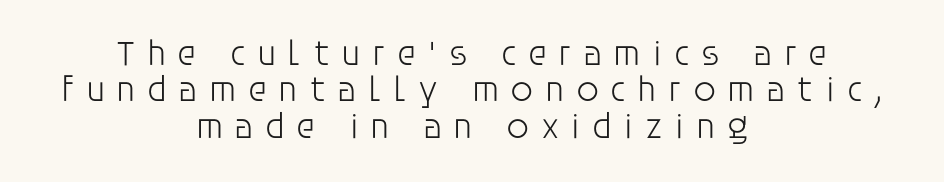
Q: Is the text bold? A: No.
Q: Is the text italic (slanted)? A: No, it is upright.
Q: Is the typeface a serif or a sans-serif typeface? A: Sans-serif.
Q: Is the text underlined? A: No.
Q: How is the paragraph aligned? A: Centered.
Q: Is the spacing between letters normal or unusually wide? A: Unusually wide.
Q: Is the spacing between lines tight, normal or loose? A: Tight.
Q: Width (condensed, normal, or wide)? A: Normal.
Q: Stroke contrast? A: Low.
Q: x-height? A: Large.
Q: Monospaced? A: No.
